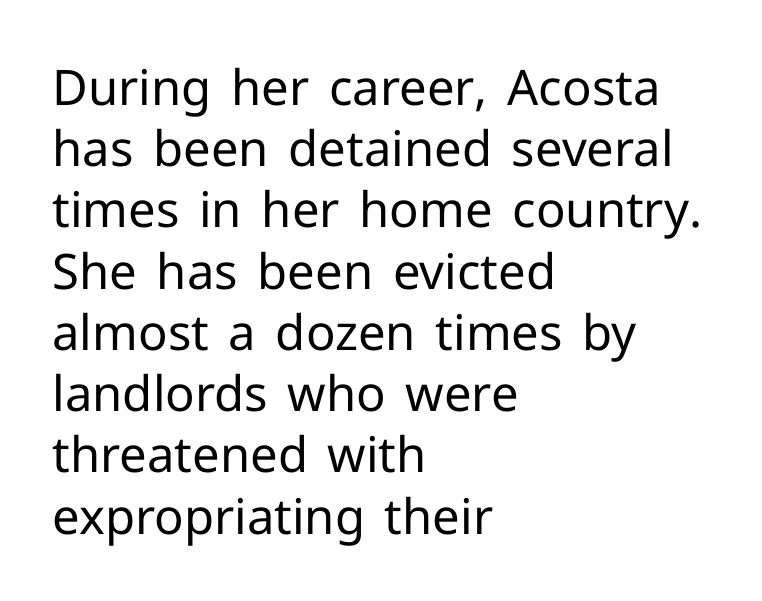
The image shows 49 px regular-weight sans-serif type, upright; set left-aligned, normal line spacing (1.25x), normal letter spacing, not underlined; low stroke contrast and a medium x-height.
